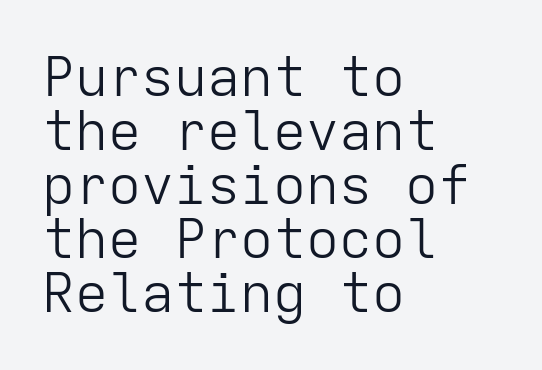
The image shows 55 px light sans-serif type, upright, monospaced; set left-aligned, tight line spacing (0.98x), normal letter spacing, not underlined; low stroke contrast and a medium x-height.
